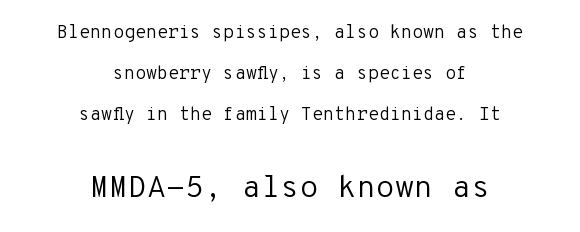
{"serif": "no", "italic": "no", "bold": "no", "weight": "regular", "width": "normal", "stroke_contrast": "low", "x_height": "medium", "monospaced": "yes", "underline": "no", "align": "center", "line_spacing": "loose", "line_spacing_ratio": 2.27, "letter_spacing": "normal", "letter_spacing_em": 0.0, "larger_block": "second", "size_ratio": 1.72, "glyph_px": 31}
